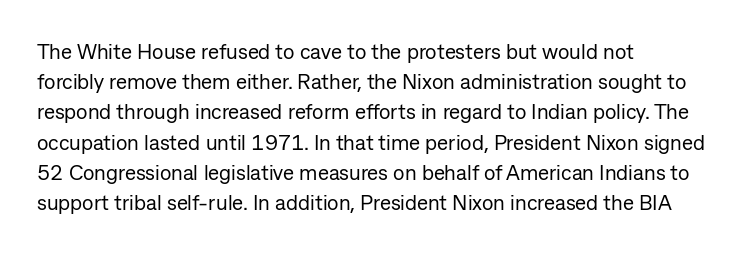
The image shows 21 px text type, upright; set left-aligned, normal line spacing (1.44x), normal letter spacing, not underlined.
